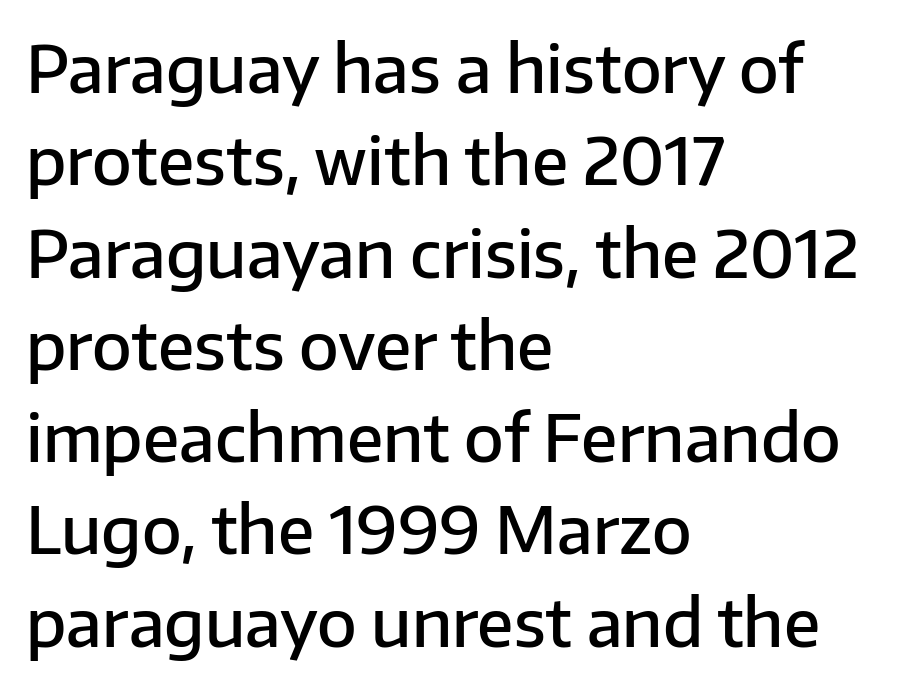
Grotesque or geometric, the face here clearly has no serifs. Note the varied advance widths — an 'i' is clearly narrower than an 'm'. This sample uses plain, unmodified letter spacing. Leftover space on each line is placed entirely after the last word.
